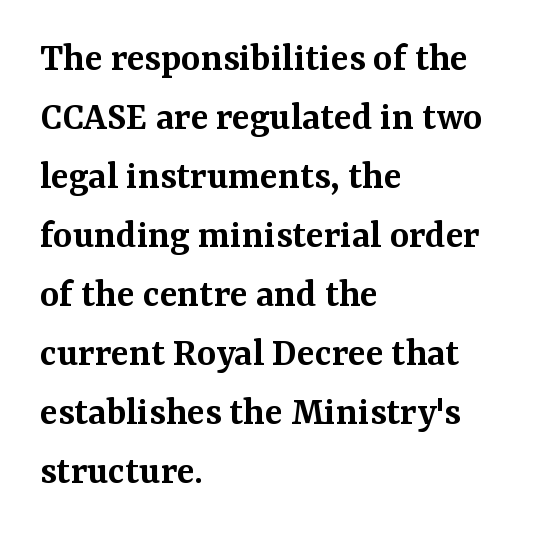
The image shows 41 px semibold serif type, upright; set left-aligned, normal line spacing (1.44x), normal letter spacing, not underlined; medium stroke contrast and a medium x-height.
